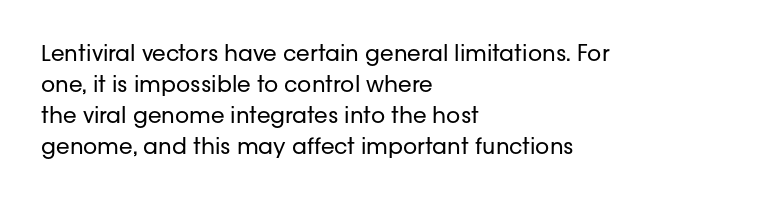
Q: Is the text bold? A: No.
Q: Is the text italic (slanted)? A: No, it is upright.
Q: Is the text underlined? A: No.
Q: How is the paragraph aligned? A: Left-aligned.
Q: Is the spacing between letters normal or unusually wide? A: Normal.
Q: Is the spacing between lines tight, normal or loose? A: Normal.
